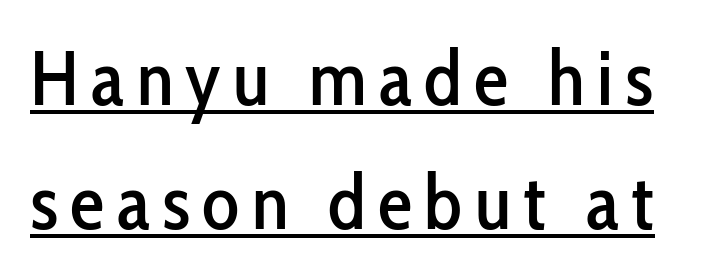
Vertical spacing — default. Is there an underline? Yes — a line sits under the letters. The face used here is a sans, in the tradition of grotesques and geometrics. Ascenders rise straight up at ninety degrees. Spacing verdict: proportional, widths tailored to each character.
